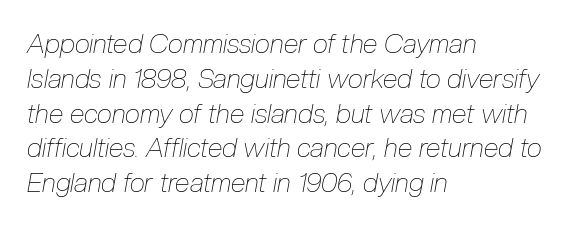
The image shows 27 px text type, italic (leaning right); set left-aligned, normal line spacing (1.29x), normal letter spacing, not underlined.
